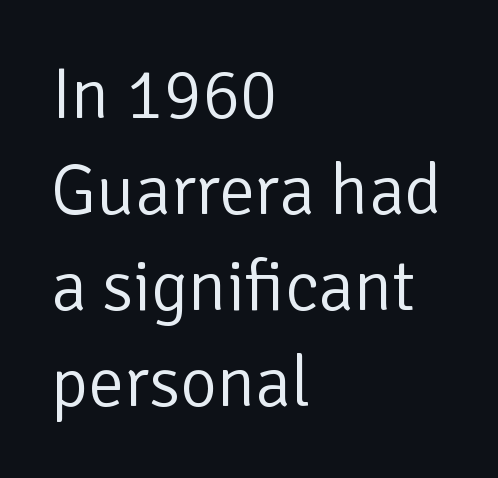
The image shows 71 px light sans-serif type, upright; set left-aligned, normal line spacing (1.35x), normal letter spacing, not underlined; low stroke contrast and a medium x-height.
